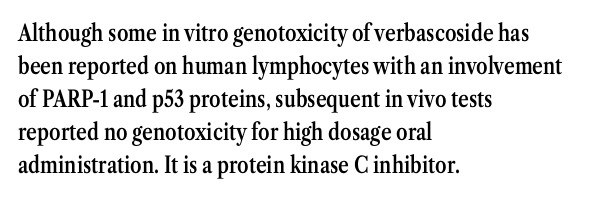
The image shows 23 px text type, upright; set left-aligned, normal line spacing (1.44x), normal letter spacing, not underlined.
